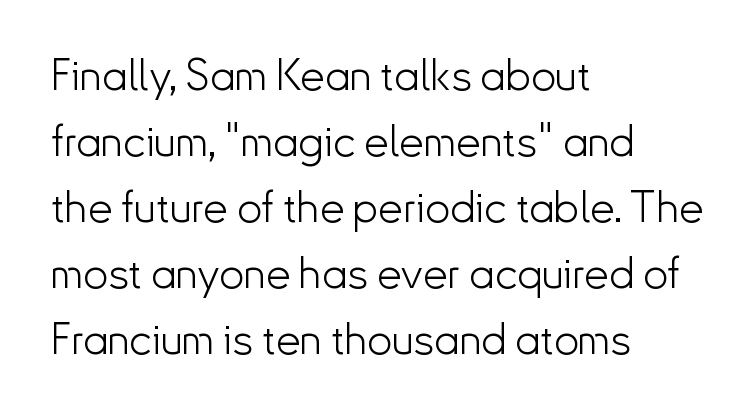
The rendering uses natural spacing where letterforms have individual widths. Beneath every word, the page is bare. Vertical spacing — default. Tracking here is standard; glyphs follow each other at the usual distance.
